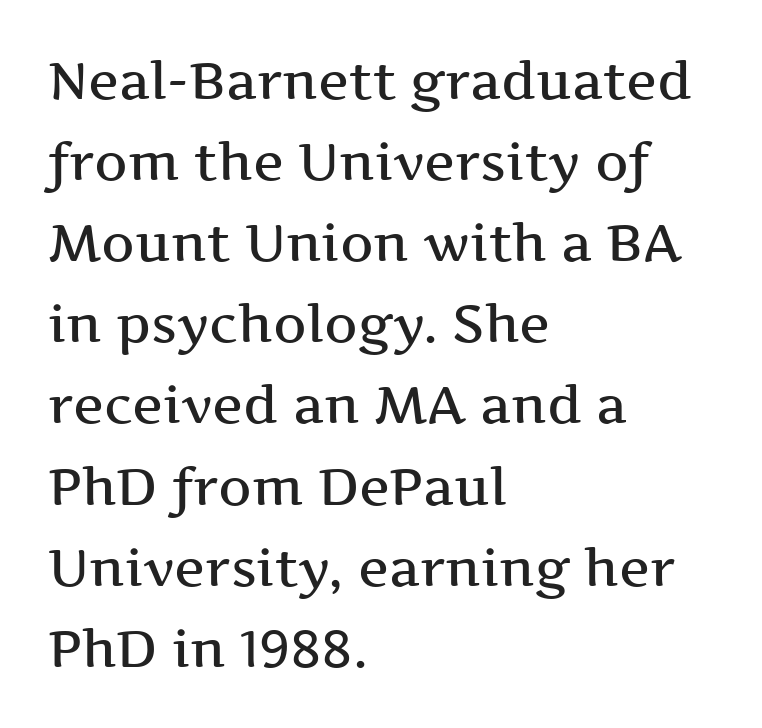
Q: Is the text bold? A: Semi-bold.
Q: Is the text italic (slanted)? A: No, it is upright.
Q: Is the typeface a serif or a sans-serif typeface? A: Serif.
Q: Is the text underlined? A: No.
Q: How is the paragraph aligned? A: Left-aligned.
Q: Is the spacing between letters normal or unusually wide? A: Normal.
Q: Is the spacing between lines tight, normal or loose? A: Normal.
Q: Width (condensed, normal, or wide)? A: Wide.
Q: Stroke contrast? A: Medium.
Q: x-height? A: Medium.
Q: Monospaced? A: No.
